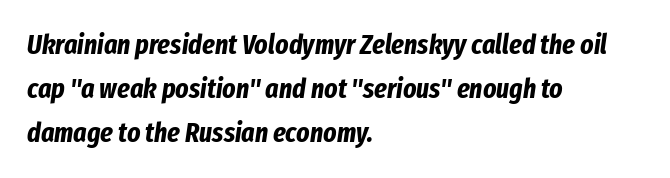
{"italic": "yes", "lean": "right", "slant_degrees": 8, "bold": "yes", "weight": "bold", "width": "condensed", "stroke_contrast": "low", "x_height": "medium", "monospaced": "no", "underline": "no", "align": "left", "line_spacing": "normal", "line_spacing_ratio": 1.58, "letter_spacing": "normal", "letter_spacing_em": 0.0, "glyph_px": 28}
